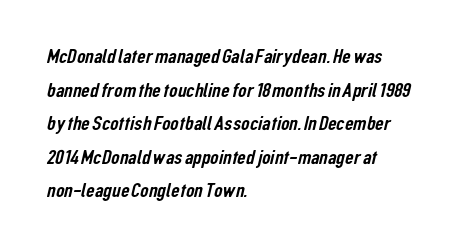
{"underline": "no", "align": "left", "line_spacing": "normal", "line_spacing_ratio": 1.6, "letter_spacing": "normal", "letter_spacing_em": 0.0, "glyph_px": 21}
